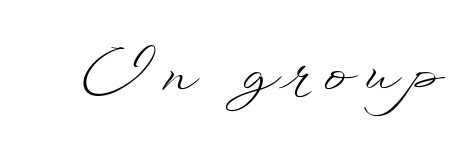
The image shows 56 px light, wide type; set unusually wide letter spacing (+0.27 em), not underlined; low stroke contrast and a small x-height.
